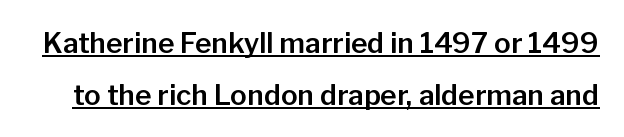
{"serif": "no", "italic": "no", "width": "normal", "stroke_contrast": "low", "x_height": "medium", "monospaced": "no", "underline": "yes", "line_spacing_ratio": 1.85, "letter_spacing": "normal", "letter_spacing_em": 0.0, "glyph_px": 28}
